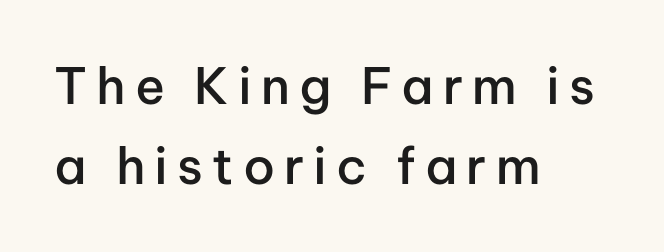
{"serif": "no", "italic": "no", "bold": "semi", "weight": "semibold", "width": "normal", "stroke_contrast": "low", "x_height": "medium", "monospaced": "no", "underline": "no", "align": "left", "line_spacing": "normal", "line_spacing_ratio": 1.6, "glyph_px": 50}
